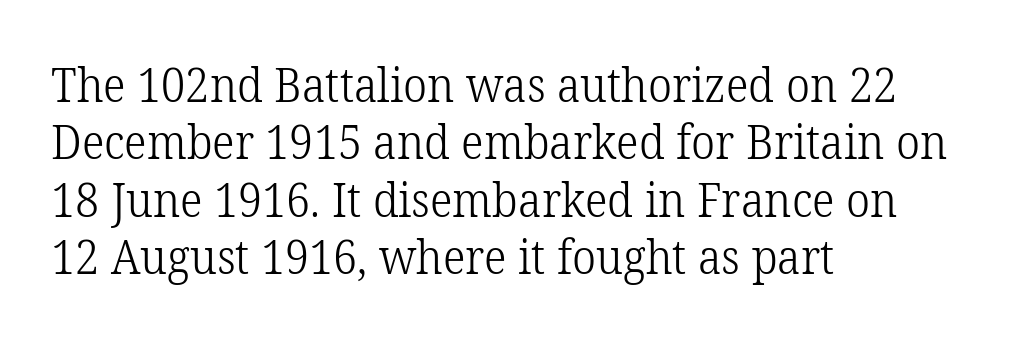
Letter spacing: default. Note the varied advance widths — an 'i' is clearly narrower than an 'm'. Letters rest on an invisible, unmarked baseline. The typeface has the unassuming heft of standard copy or less. Left-aligned paragraph, ragged on the right. When letters stand straight like this, we call the style roman or upright.
